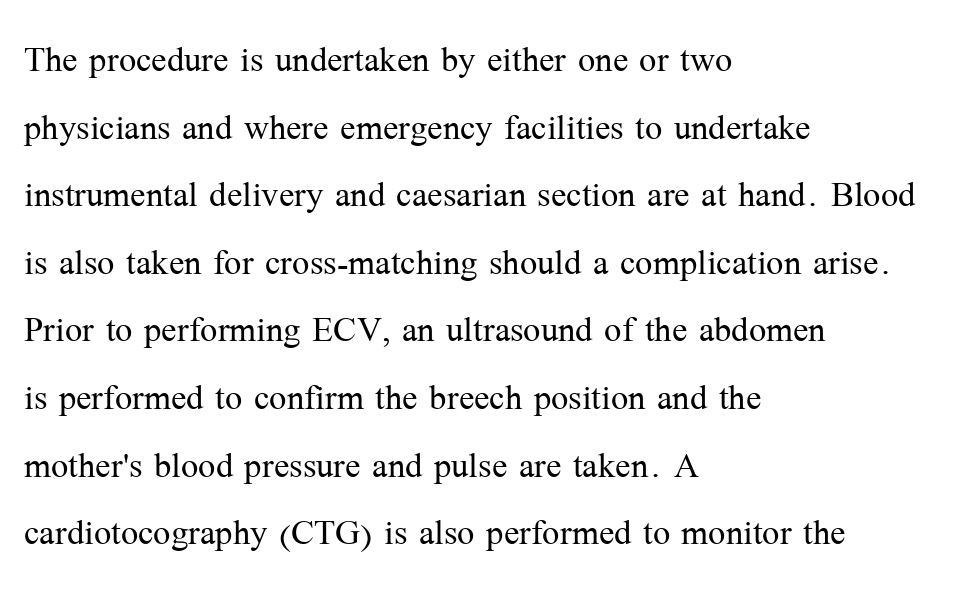
{"serif": "yes", "italic": "no", "bold": "no", "weight": "light", "width": "normal", "stroke_contrast": "medium", "x_height": "medium", "monospaced": "no", "underline": "no", "align": "left", "line_spacing": "normal", "line_spacing_ratio": 1.47, "letter_spacing": "normal", "letter_spacing_em": 0.0, "glyph_px": 46}
